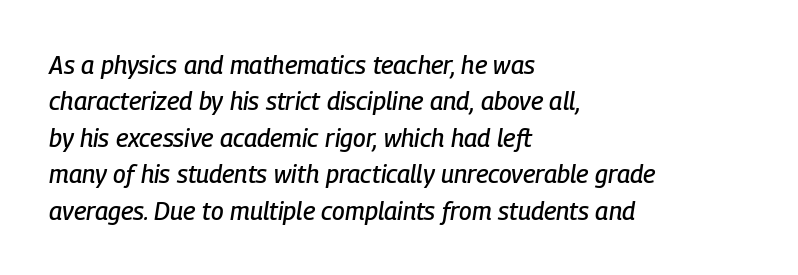
The image shows 25 px text type, italic (leaning right); set left-aligned, normal line spacing (1.46x), normal letter spacing, not underlined.
